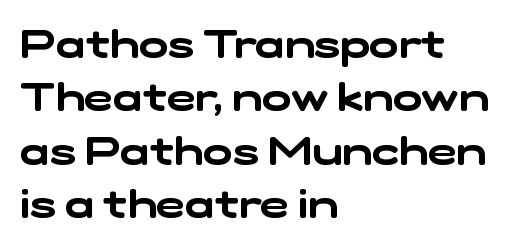
{"serif": "no", "width": "wide", "stroke_contrast": "low", "x_height": "medium", "monospaced": "no", "underline": "no", "align": "left", "line_spacing": "normal", "line_spacing_ratio": 1.37, "letter_spacing": "normal", "letter_spacing_em": 0.0, "glyph_px": 39}
